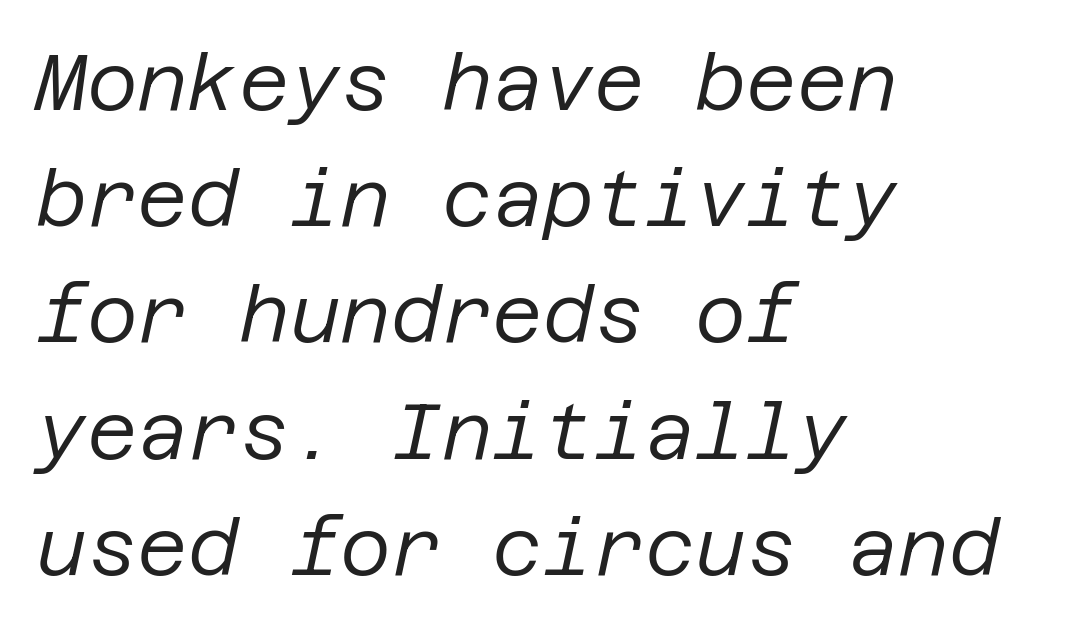
Rule under the text: the space is simply empty. Compared with ordinary roman type, these characters are visibly tilted. The tracking reads as untouched default to a designer's eye. A typesetter would call this leading conventional body-copy spacing. The typesetting does not lean heavy: it is not bold. The lines are quadded left.
